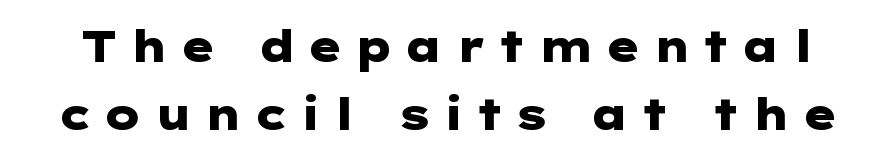
Q: Is the text bold? A: Yes.
Q: Is the text italic (slanted)? A: No, it is upright.
Q: Is the typeface a serif or a sans-serif typeface? A: Sans-serif.
Q: Is the text underlined? A: No.
Q: Is the spacing between letters normal or unusually wide? A: Unusually wide.
Q: Is the spacing between lines tight, normal or loose? A: Normal.
Q: Width (condensed, normal, or wide)? A: Wide.
Q: Stroke contrast? A: Low.
Q: x-height? A: Medium.
